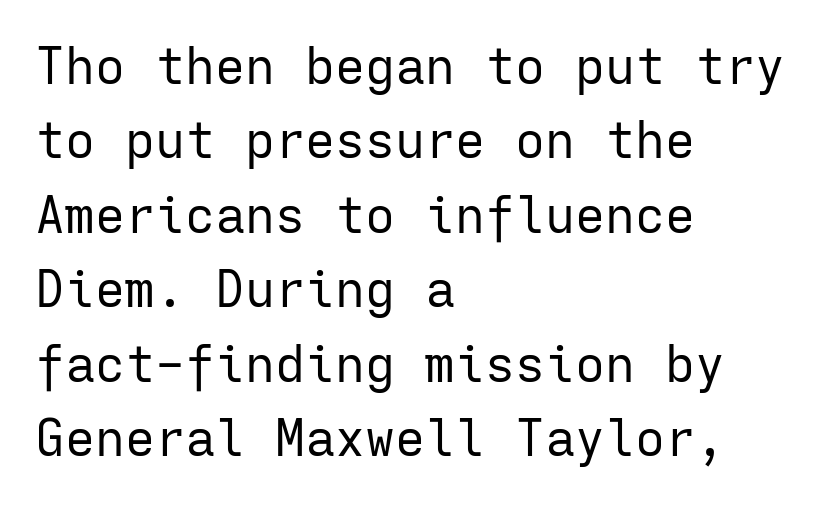
The image shows 50 px regular-weight sans-serif type, upright, monospaced; set left-aligned, normal line spacing (1.49x), normal letter spacing, not underlined; low stroke contrast and a medium x-height.
